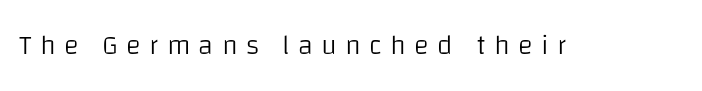
The image shows 28 px light sans-serif type, upright; set unusually wide letter spacing (+0.29 em), not underlined; low stroke contrast and a large x-height.
